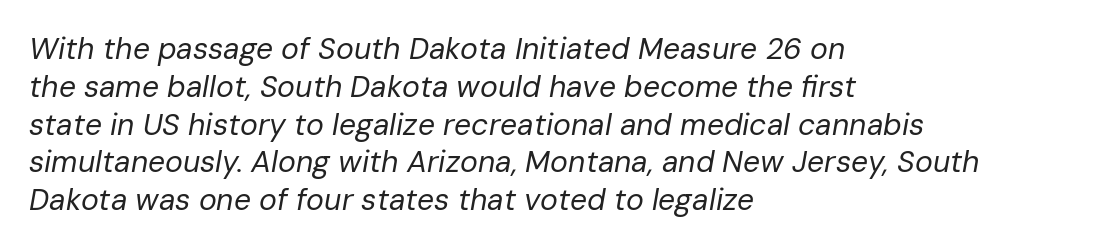
A normal amount of white space separates one row of letters from the next. Nobody touched the tracking dial on this one. Spacing verdict: proportional, widths tailored to each character. This sample uses an oblique cut, with every glyph tilted off the vertical.
